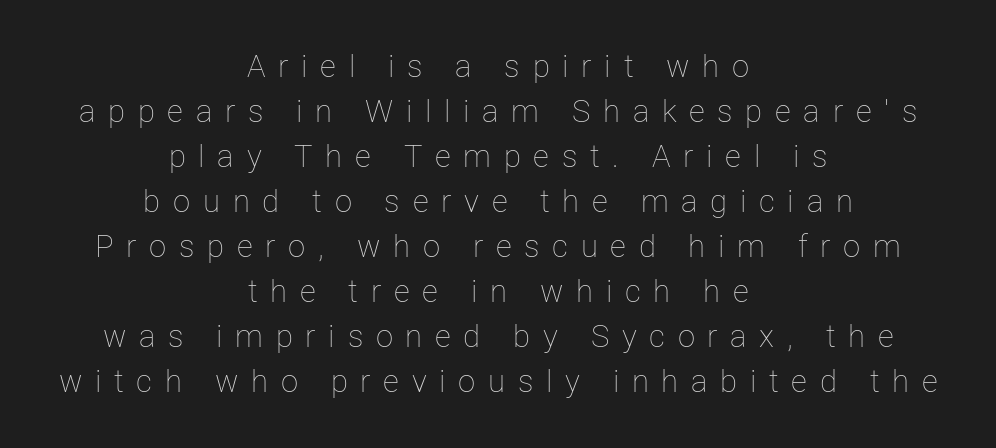
{"italic": "no", "bold": "no", "weight": "thin", "width": "normal", "stroke_contrast": "low", "x_height": "medium", "monospaced": "no", "underline": "no", "align": "center", "line_spacing": "normal", "line_spacing_ratio": 1.45, "letter_spacing": "wide", "letter_spacing_em": 0.41, "glyph_px": 31}
